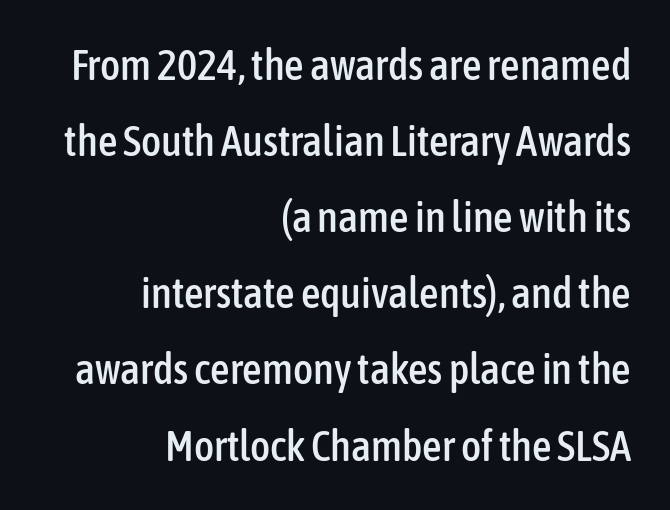
Q: Is the text italic (slanted)? A: No, it is upright.
Q: Is the typeface a serif or a sans-serif typeface? A: Sans-serif.
Q: Is the text underlined? A: No.
Q: How is the paragraph aligned? A: Right-aligned.
Q: Is the spacing between letters normal or unusually wide? A: Normal.
Q: Width (condensed, normal, or wide)? A: Condensed.
Q: Stroke contrast? A: Low.
Q: x-height? A: Medium.
Q: Monospaced? A: No.
